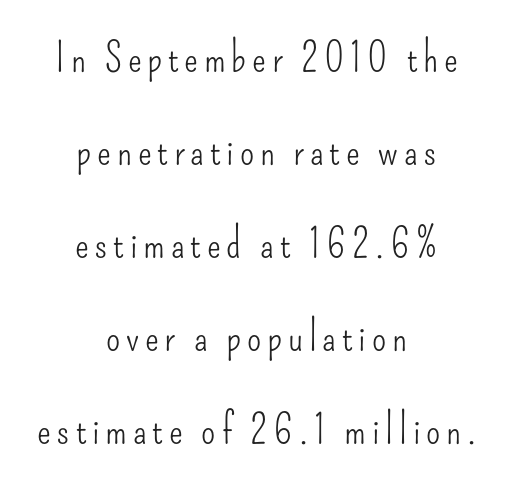
Do the characters align in a grid? No, the font is proportional. Counters stay open thanks to moderate or lighter strokes. Does the copy run flush right? No — it is centered line by line. The space directly below the letters is spotless. The letters stand upright; this is a roman face.
